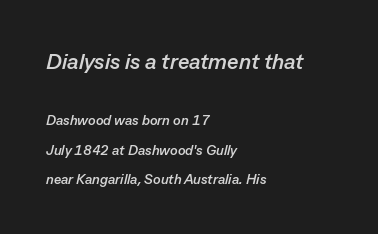
Q: Is the text bold? A: Yes.
Q: Is the text italic (slanted)? A: Yes, it leans right by about 13 degrees.
Q: Is the text underlined? A: No.
Q: How is the paragraph aligned? A: Left-aligned.
Q: Is the spacing between letters normal or unusually wide? A: Normal.
Q: Is the spacing between lines tight, normal or loose? A: Loose.
Q: Which block of text is set in a larger size, the first (top) or the second (bottom)? A: The first (top) one.
